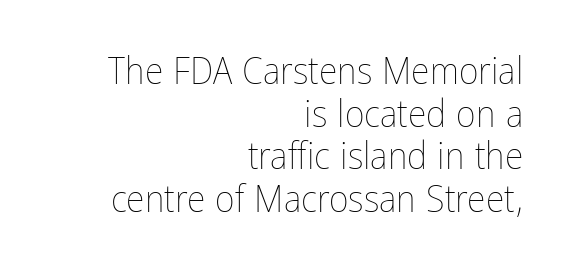
{"italic": "no", "bold": "no", "weight": "thin", "width": "condensed", "stroke_contrast": "low", "x_height": "medium", "monospaced": "no", "underline": "no", "align": "right", "line_spacing": "tight", "line_spacing_ratio": 1.12, "letter_spacing": "normal", "letter_spacing_em": 0.0, "glyph_px": 38}
